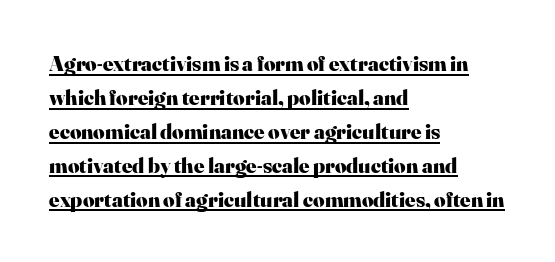
The compositor pushed each line to the left boundary. Descenders here cross a horizontal rule under the line. A typesetter would call this zero additional tracking. Summary of weight: heavy, a full bold. Upright lettering throughout. What's the leading like? Ordinary, nothing unusual.
